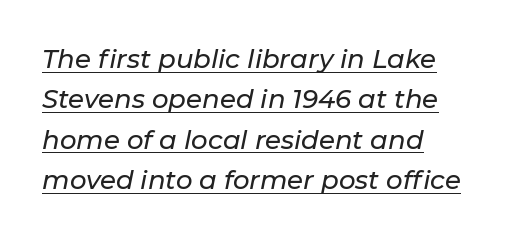
Honestly, the underline is the first thing you notice here. You can tell it's italic because the verticals aren't actually vertical. The passage is arranged the way most books set body copy — flush left. No extra tracking has been applied to these lines. Compared with typical paragraphs, the rows here are spaced about the same.
